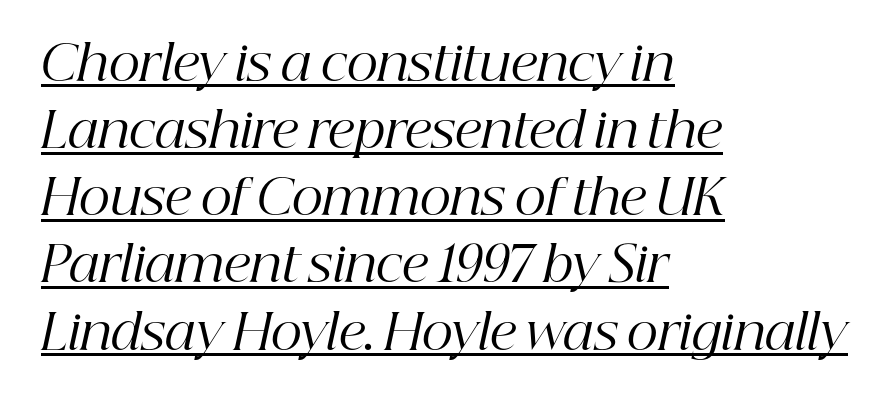
The compositor pushed each line to the left boundary. Slanted lettering throughout. Default kerning and tracking; the words read as compact shapes. The characters display serif detailing at their extremities. A typesetter would call this proportional, since set widths differ per character. Nothing heavy about these letters — not bold at all.
